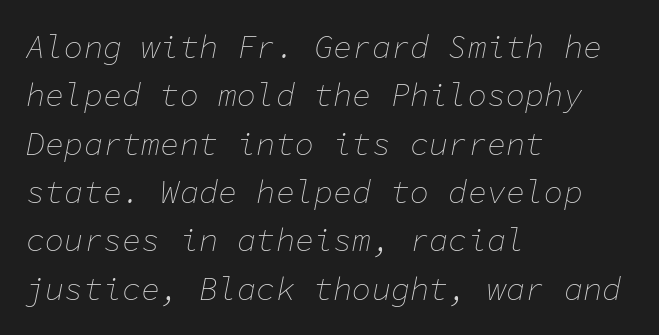
Q: Is the text bold? A: No.
Q: Is the text italic (slanted)? A: Yes, it leans right by about 11 degrees.
Q: Is the text underlined? A: No.
Q: How is the paragraph aligned? A: Left-aligned.
Q: Is the spacing between letters normal or unusually wide? A: Normal.
Q: Is the spacing between lines tight, normal or loose? A: Normal.
Q: Width (condensed, normal, or wide)? A: Normal.
Q: Stroke contrast? A: Low.
Q: x-height? A: Medium.
Q: Monospaced? A: Yes.
